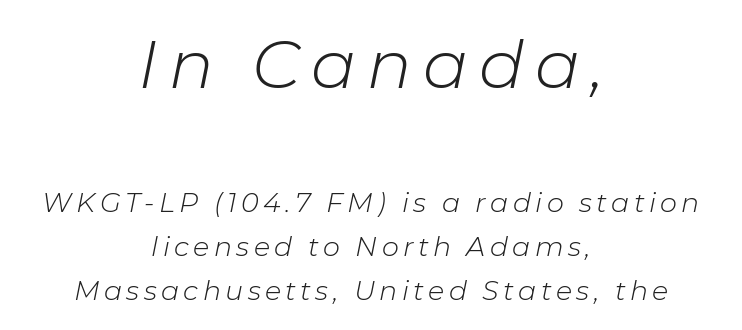
Q: Is the text bold? A: No.
Q: Is the text italic (slanted)? A: Yes, it leans right by about 11 degrees.
Q: Is the text underlined? A: No.
Q: How is the paragraph aligned? A: Centered.
Q: Is the spacing between lines tight, normal or loose? A: Normal.
Q: Which block of text is set in a larger size, the first (top) or the second (bottom)? A: The first (top) one.
Q: Width (condensed, normal, or wide)? A: Normal.
Q: Stroke contrast? A: Low.
Q: x-height? A: Medium.
Q: Monospaced? A: No.
